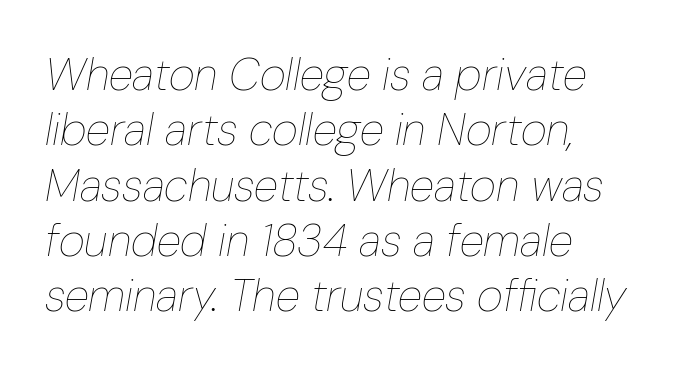
Looking at the ascenders, they clearly lean. The letterforms sit at book weight or below. Just letters on the line, the space beneath them empty. Inter-character spacing is left at the font's built-in metrics. This sample has the flowing, uneven cadence of proportional lettering.
